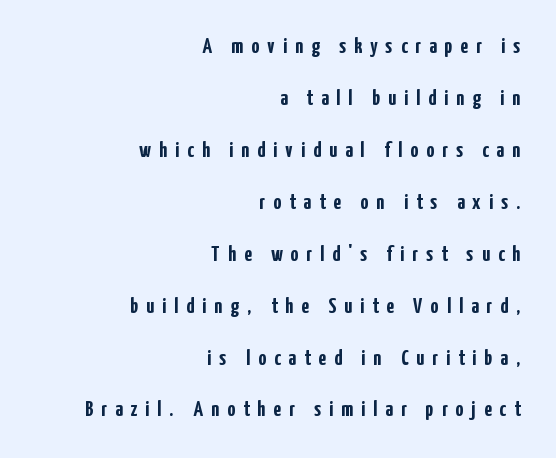
The image shows 22 px bold type, upright; set right-aligned, loose line spacing (2.36x), unusually wide letter spacing (+0.37 em), not underlined.
